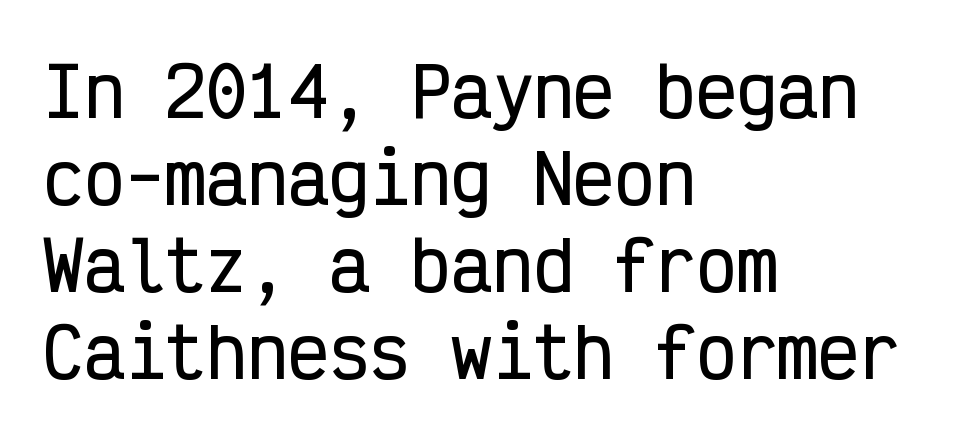
{"serif": "no", "italic": "no", "width": "condensed", "stroke_contrast": "low", "x_height": "medium", "monospaced": "yes", "underline": "no", "align": "left", "line_spacing": "normal", "line_spacing_ratio": 1.28, "letter_spacing": "normal", "letter_spacing_em": 0.0, "glyph_px": 68}
